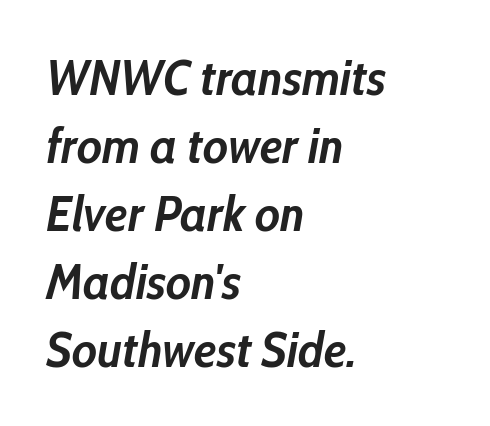
Notice how the passage keeps a crisp vertical edge on the left only. Looks like regular typesetting: each glyph gets only the width it needs. Looking at the ascenders, they clearly lean. This rendering features lettering with no underline. These lines keep a tight, regular rhythm from letter to letter.
